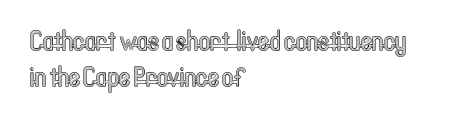
The image shows 27 px text type, upright; set left-aligned, normal line spacing (1.34x), normal letter spacing, not underlined.
